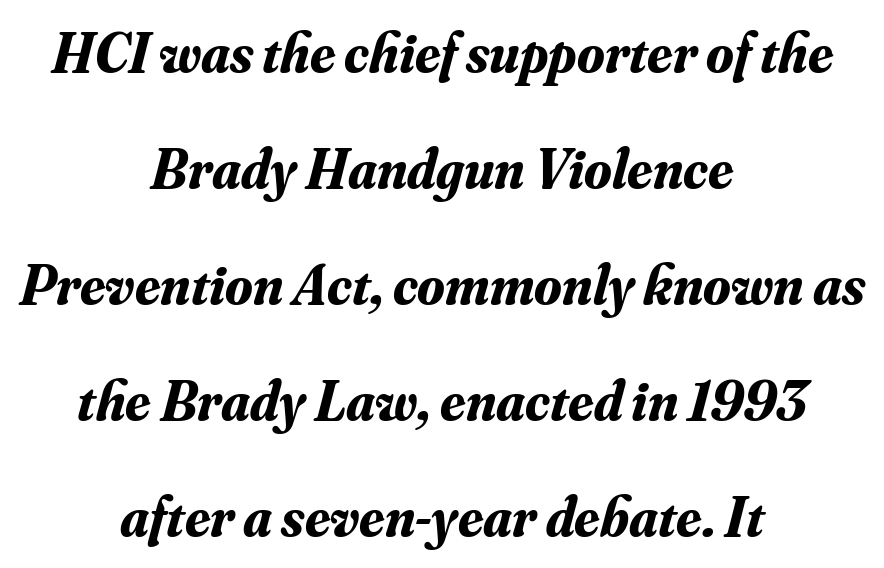
Q: Is the text bold? A: Yes.
Q: Is the text italic (slanted)? A: Yes, it leans right by about 16 degrees.
Q: Is the typeface a serif or a sans-serif typeface? A: Serif.
Q: Is the text underlined? A: No.
Q: How is the paragraph aligned? A: Centered.
Q: Is the spacing between letters normal or unusually wide? A: Normal.
Q: Is the spacing between lines tight, normal or loose? A: Loose.
Q: Width (condensed, normal, or wide)? A: Normal.
Q: Stroke contrast? A: Medium.
Q: x-height? A: Small.
Q: Monospaced? A: No.
